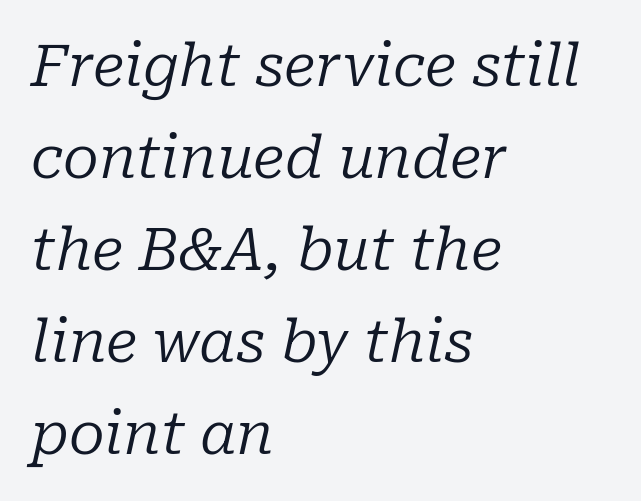
Q: Is the text bold? A: No.
Q: Is the text italic (slanted)? A: Yes, it leans right by about 10 degrees.
Q: Is the typeface a serif or a sans-serif typeface? A: Serif.
Q: Is the text underlined? A: No.
Q: How is the paragraph aligned? A: Left-aligned.
Q: Is the spacing between letters normal or unusually wide? A: Normal.
Q: Is the spacing between lines tight, normal or loose? A: Normal.
Q: Width (condensed, normal, or wide)? A: Normal.
Q: Stroke contrast? A: Low.
Q: x-height? A: Medium.
Q: Monospaced? A: No.
